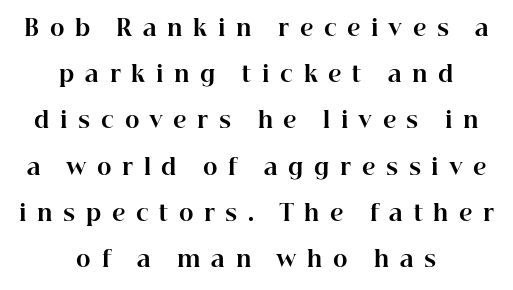
{"italic": "no", "bold": "yes", "underline": "no", "align": "center", "line_spacing": "loose", "line_spacing_ratio": 2.1, "letter_spacing": "wide", "letter_spacing_em": 0.48, "glyph_px": 22}
